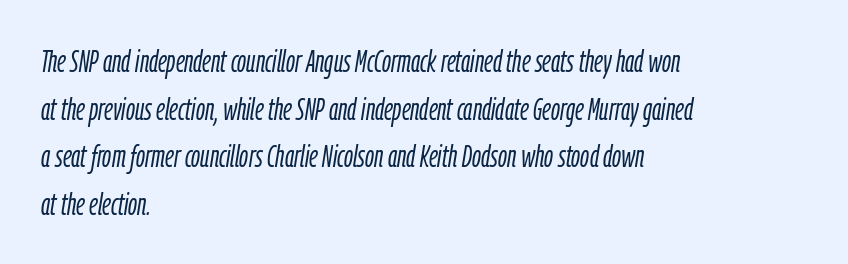
Q: Is the text bold? A: No.
Q: Is the text italic (slanted)? A: Yes, it leans right by about 9 degrees.
Q: Is the text underlined? A: No.
Q: How is the paragraph aligned? A: Left-aligned.
Q: Is the spacing between letters normal or unusually wide? A: Normal.
Q: Is the spacing between lines tight, normal or loose? A: Normal.
Q: Width (condensed, normal, or wide)? A: Condensed.
Q: Stroke contrast? A: Low.
Q: x-height? A: Medium.
Q: Monospaced? A: No.
